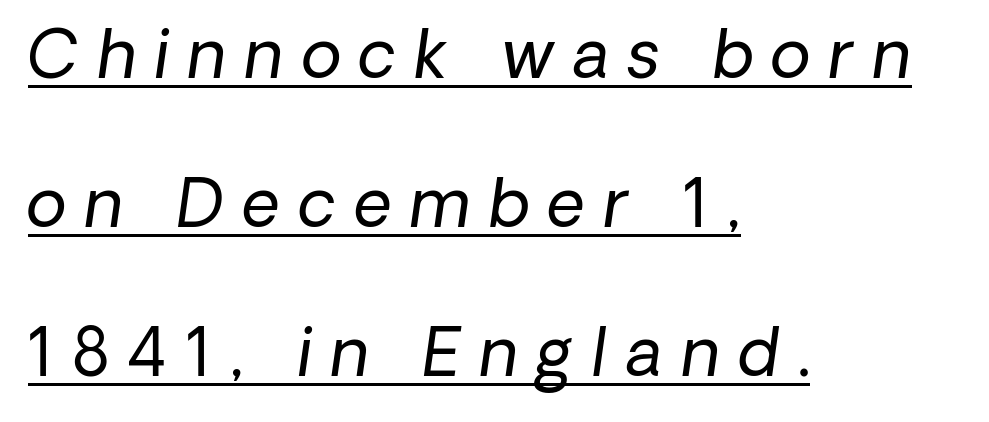
Compared with a centered layout, this one pins lines to the left instead. You can tell it's italic because the verticals aren't actually vertical. The face used here is proportionally spaced, like ordinary book or web type. This sample trades compactness for vertical openness between lines. Loose tracking; the words dissolve into strings of separated letters.
